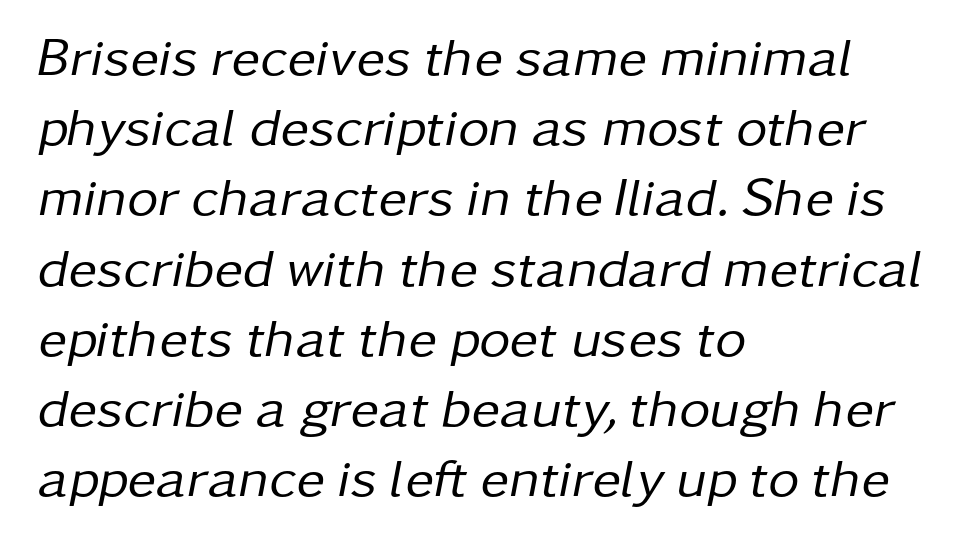
Q: Is the text bold? A: No.
Q: Is the text italic (slanted)? A: Yes, it leans right by about 11 degrees.
Q: Is the text underlined? A: No.
Q: How is the paragraph aligned? A: Left-aligned.
Q: Is the spacing between letters normal or unusually wide? A: Normal.
Q: Is the spacing between lines tight, normal or loose? A: Normal.
Q: Width (condensed, normal, or wide)? A: Normal.
Q: Stroke contrast? A: Low.
Q: x-height? A: Medium.
Q: Monospaced? A: No.
